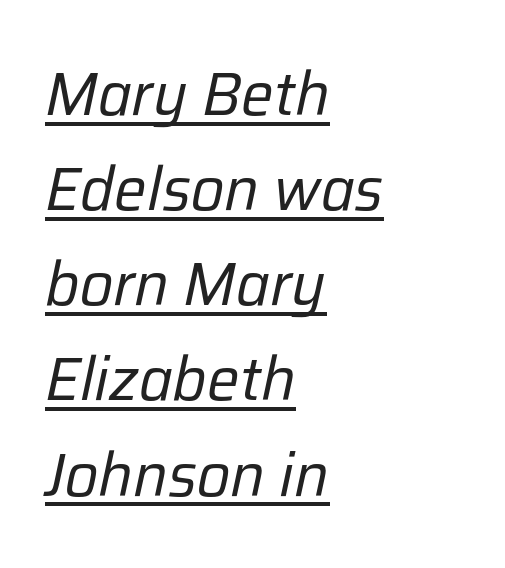
The image shows 61 px regular-weight type, italic (leaning right); set left-aligned, normal line spacing (1.56x), normal letter spacing, underlined; low stroke contrast and a medium x-height.
